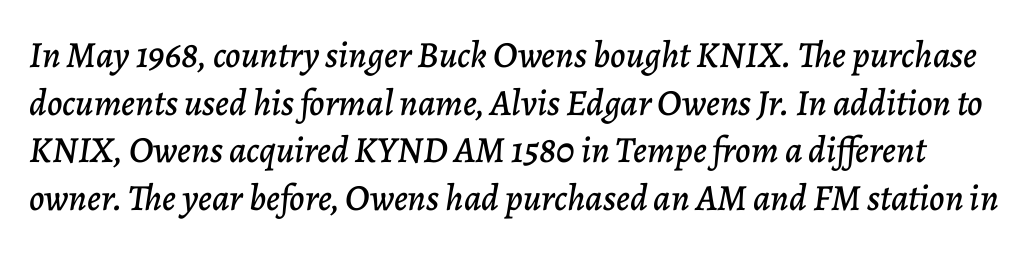
Character widths vary here, with narrow letters taking less room than wide ones. Regular leading. Is the letter spacing exaggerated? No — it looks like the ordinary default. The typography opts for an oblique posture over an upright one. Bare-footed words on every line.
